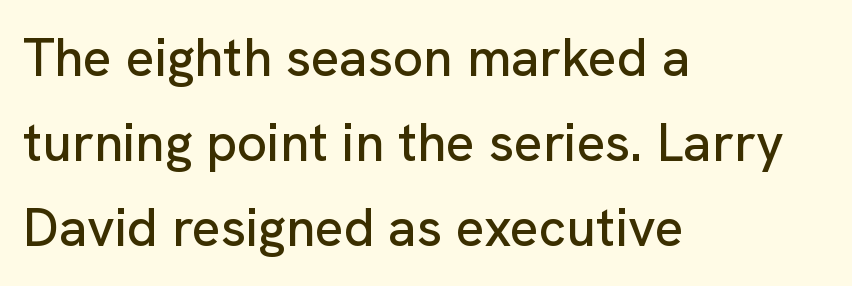
This is roman type, the default non-slanted kind. You can tell from the bare stems that sans-serif type was used. Leading matches the norm, producing a regular column. The gap between lines stays unmarked. This sample has the flowing, uneven cadence of proportional lettering. Does the copy run flush right? No — it runs flush left.
